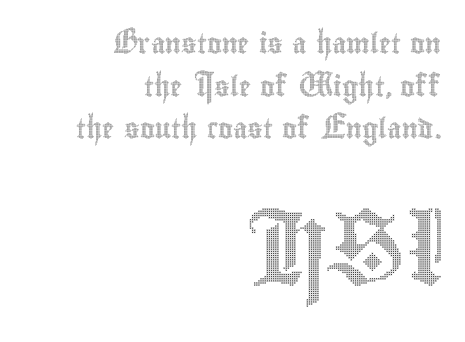
The lower block of text is set noticeably larger than the block above it. Plain, unruled lines of type. You could fit nearly another row in the gap between these rows. Is this a fixed-width face? No — the glyphs have proportional, varying widths.
